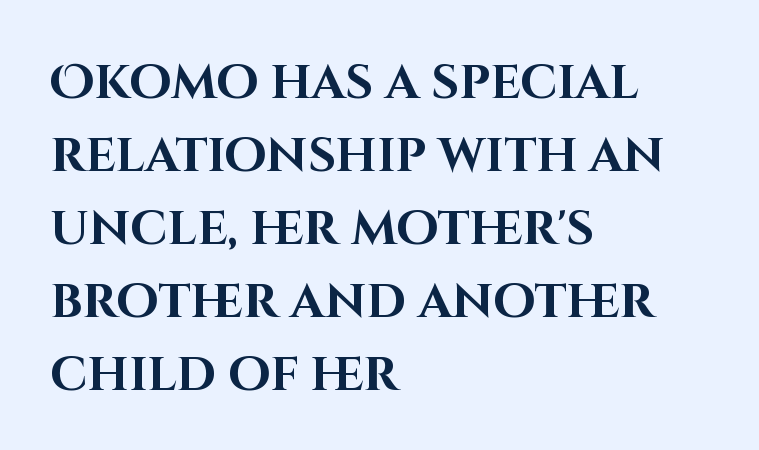
The image shows 48 px bold sans-serif type, upright; set left-aligned, normal line spacing (1.52x), normal letter spacing, not underlined; high stroke contrast and a large x-height.
